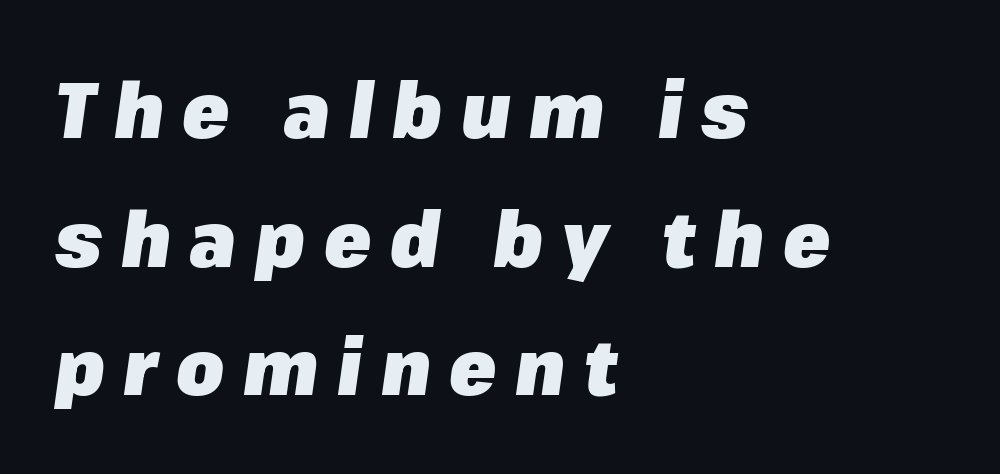
Q: Is the text bold? A: Yes.
Q: Is the text italic (slanted)? A: Yes, it leans right by about 8 degrees.
Q: Is the text underlined? A: No.
Q: How is the paragraph aligned? A: Left-aligned.
Q: Is the spacing between letters normal or unusually wide? A: Unusually wide.
Q: Is the spacing between lines tight, normal or loose? A: Normal.
Q: Width (condensed, normal, or wide)? A: Normal.
Q: Stroke contrast? A: Low.
Q: x-height? A: Medium.
Q: Monospaced? A: No.
